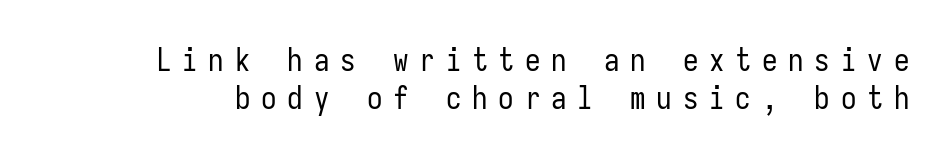
Tracking here is generous; glyphs stand well apart from one another. The typeface has the unassuming heft of standard copy or less. Decoration check: the copy has no underline. Note: no serifs on the glyphs. The face used here is monospaced, like something from a code editor.
